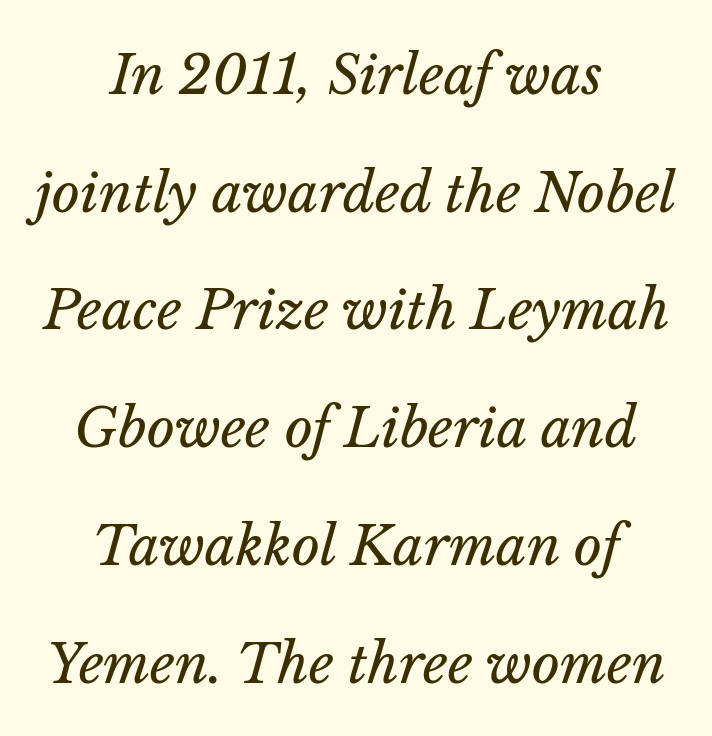
The image shows 54 px regular-weight type, italic (leaning right); set centered, loose line spacing (2.18x), normal letter spacing, not underlined; low stroke contrast and a medium x-height.
